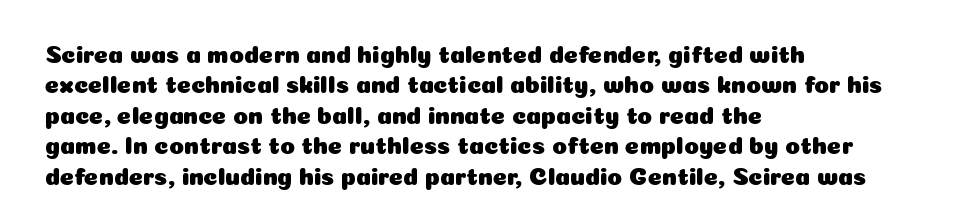
{"italic": "no", "underline": "no", "align": "left", "line_spacing": "normal", "line_spacing_ratio": 1.27, "letter_spacing": "normal", "letter_spacing_em": 0.0, "glyph_px": 24}
